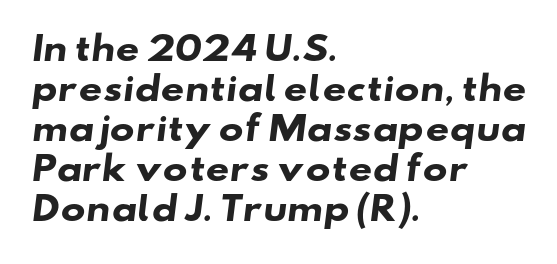
Q: Is the text bold? A: Yes.
Q: Is the typeface a serif or a sans-serif typeface? A: Sans-serif.
Q: Is the text underlined? A: No.
Q: How is the paragraph aligned? A: Left-aligned.
Q: Is the spacing between letters normal or unusually wide? A: Normal.
Q: Width (condensed, normal, or wide)? A: Wide.
Q: Stroke contrast? A: Low.
Q: x-height? A: Small.
Q: Monospaced? A: No.
